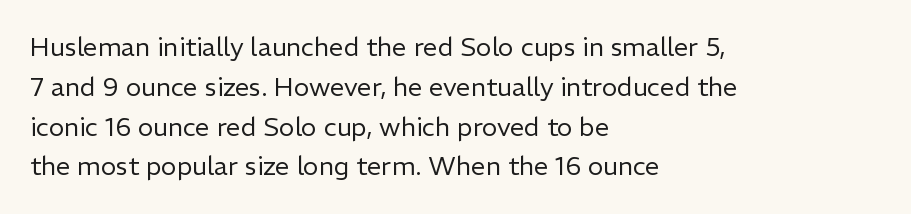
The image shows 26 px text type, upright; set left-aligned, normal line spacing (1.53x), normal letter spacing, not underlined.
